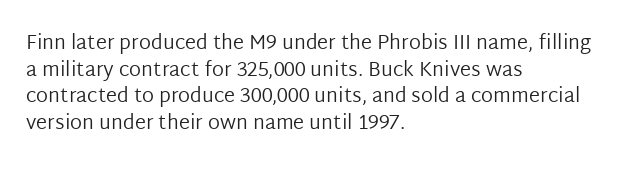
Q: Is the text bold? A: No.
Q: Is the text italic (slanted)? A: No, it is upright.
Q: Is the text underlined? A: No.
Q: How is the paragraph aligned? A: Left-aligned.
Q: Is the spacing between letters normal or unusually wide? A: Normal.
Q: Is the spacing between lines tight, normal or loose? A: Normal.
